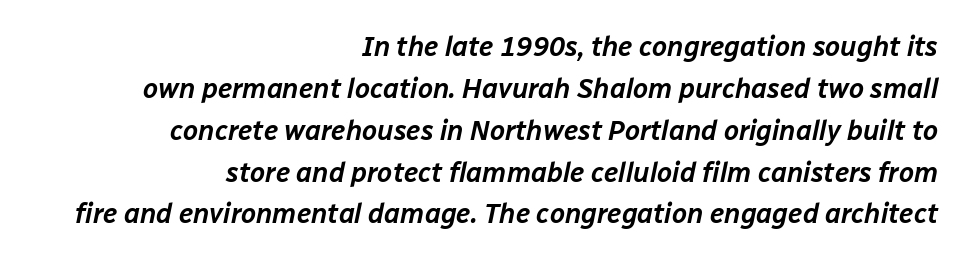
{"italic": "yes", "lean": "right", "slant_degrees": 12, "underline": "no", "align": "right", "line_spacing": "normal", "line_spacing_ratio": 1.55, "letter_spacing": "normal", "letter_spacing_em": 0.0, "glyph_px": 27}
